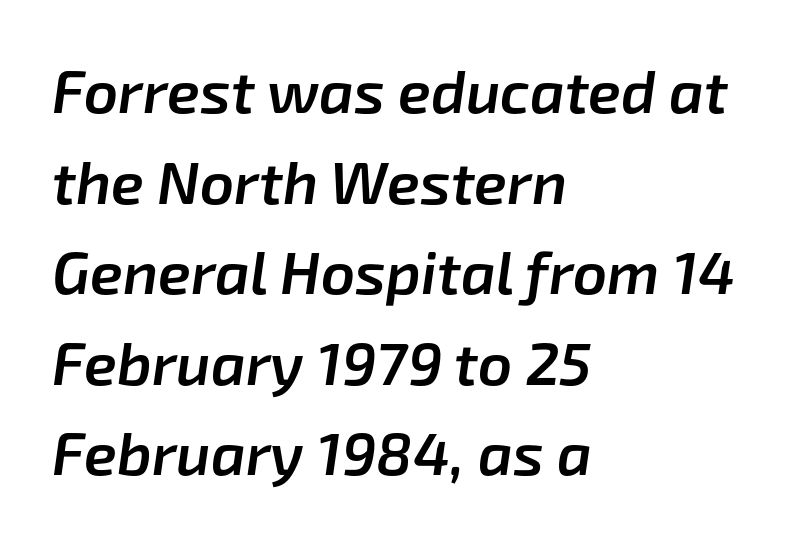
Does the leading feel generous? No, just average. The passage shown is typed in a proportional face where columns would drift. Alignment: flush left. These lines carry some extra weight — a demibold, not a full bold. Posture: slanted.
